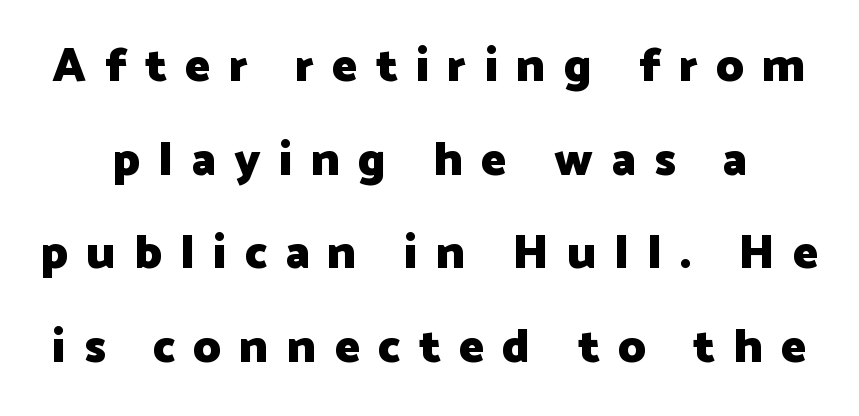
{"serif": "no", "italic": "no", "bold": "yes", "weight": "heavy", "width": "normal", "stroke_contrast": "low", "x_height": "medium", "monospaced": "no", "underline": "no", "line_spacing": "loose", "line_spacing_ratio": 1.95, "letter_spacing": "wide", "letter_spacing_em": 0.38, "glyph_px": 48}
